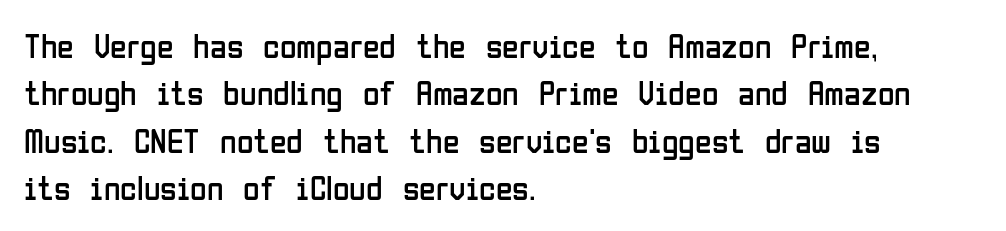
The image shows 34 px regular-weight, condensed sans-serif type, upright; set left-aligned, normal line spacing (1.39x), normal letter spacing, not underlined; low stroke contrast and a medium x-height.
